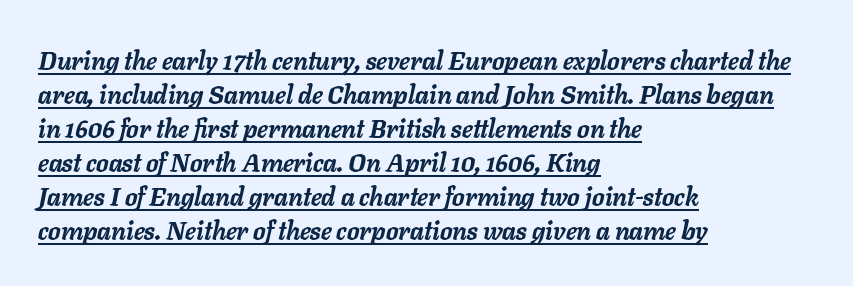
The type is set solid horizontally, with unmodified tracking. Caption: multi-line text, flush left, ragged right. Compared with undecorated copy, this sample adds a rule below the words. These lines sit exactly where default settings would place them. Rendered with sloped, italic letterforms.
